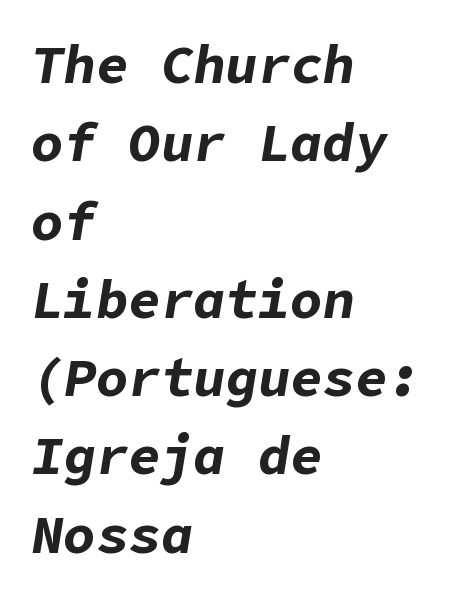
The image shows 54 px bold type, italic (leaning right); set left-aligned, normal line spacing (1.45x), normal letter spacing, not underlined; low stroke contrast and a medium x-height.
